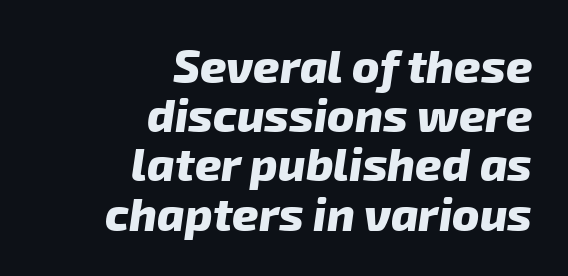
The image shows 46 px heavy sans-serif type; set right-aligned, tight line spacing (1.07x), normal letter spacing, not underlined; low stroke contrast and a medium x-height.
